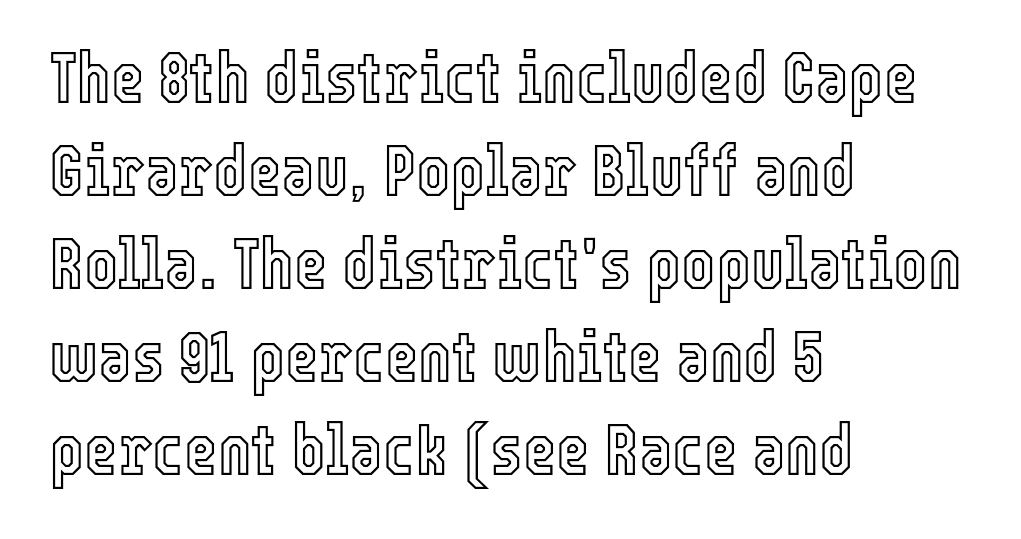
The image shows 72 px condensed type, upright; set left-aligned, normal line spacing (1.29x), normal letter spacing, not underlined; a medium x-height.
